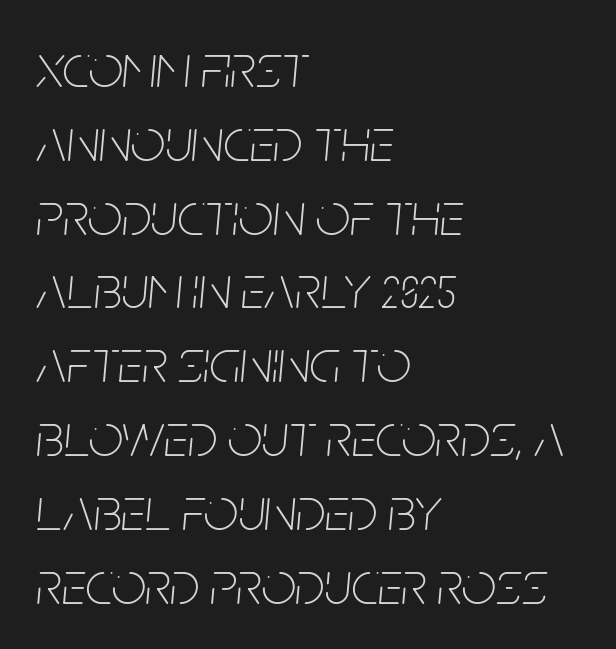
{"italic": "yes", "lean": "right", "slant_degrees": 5, "bold": "no", "weight": "thin", "width": "condensed", "stroke_contrast": "low", "x_height": "large", "monospaced": "no", "underline": "no", "align": "left", "line_spacing_ratio": 1.21, "letter_spacing": "normal", "letter_spacing_em": 0.0, "glyph_px": 61}
